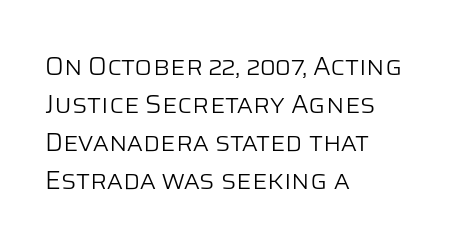
{"italic": "no", "bold": "no", "underline": "no", "align": "left", "line_spacing": "normal", "line_spacing_ratio": 1.46, "letter_spacing": "normal", "letter_spacing_em": 0.0, "glyph_px": 26}
